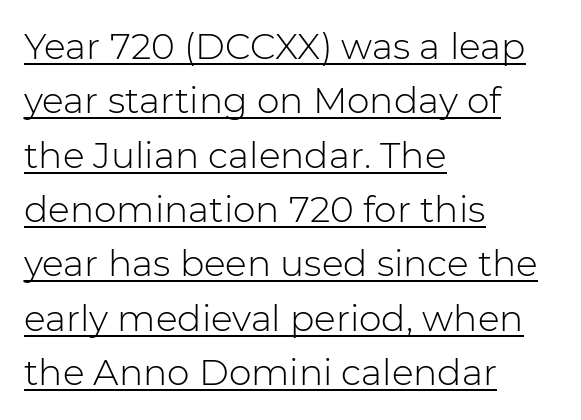
{"serif": "no", "italic": "no", "bold": "no", "weight": "light", "width": "normal", "stroke_contrast": "low", "x_height": "medium", "monospaced": "no", "underline": "yes", "align": "left", "line_spacing": "normal", "line_spacing_ratio": 1.51, "letter_spacing": "normal", "letter_spacing_em": 0.0, "glyph_px": 36}
